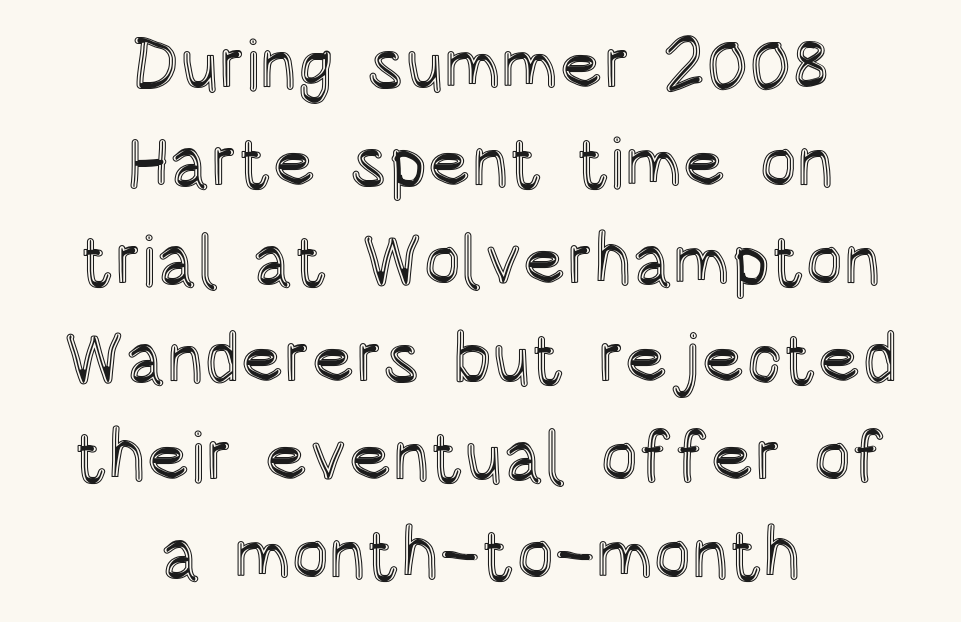
Q: Is the text italic (slanted)? A: No, it is upright.
Q: Is the text underlined? A: No.
Q: How is the paragraph aligned? A: Centered.
Q: Is the spacing between letters normal or unusually wide? A: Normal.
Q: Is the spacing between lines tight, normal or loose? A: Normal.
Q: Width (condensed, normal, or wide)? A: Condensed.
Q: x-height? A: Large.
Q: Monospaced? A: No.
